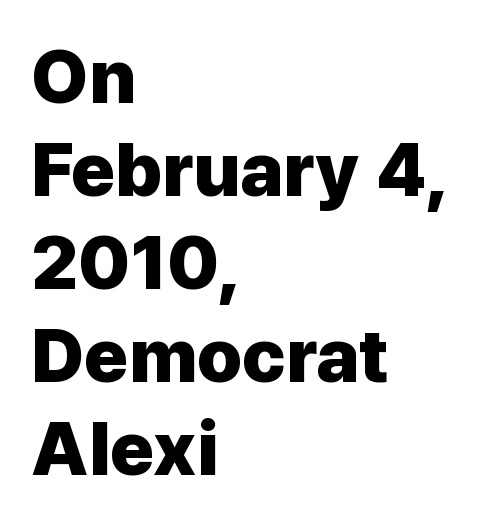
Are there feet on the stems? There aren't — it's a sans. It's the straight-up-and-down kind of type. The typesetting leans heavy: a genuine bold. Rule under the text: the space is simply empty. The rendering keeps characters at their native spacing.
